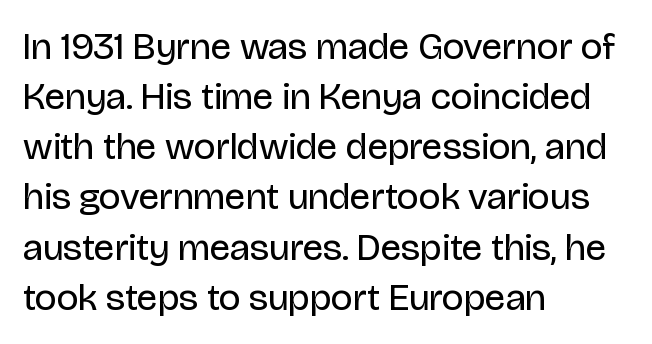
{"serif": "no", "italic": "no", "bold": "no", "weight": "regular", "width": "normal", "stroke_contrast": "low", "x_height": "large", "monospaced": "no", "underline": "no", "align": "left", "line_spacing": "normal", "line_spacing_ratio": 1.32, "letter_spacing": "normal", "letter_spacing_em": 0.0, "glyph_px": 38}
